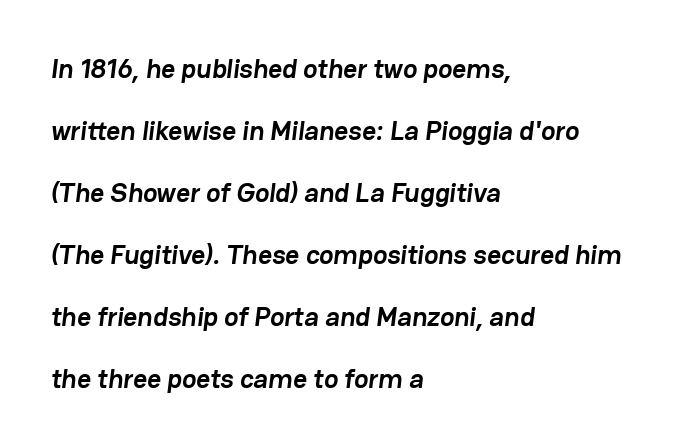
The image shows 27 px bold type; set left-aligned, loose line spacing (2.3x), normal letter spacing, not underlined.
